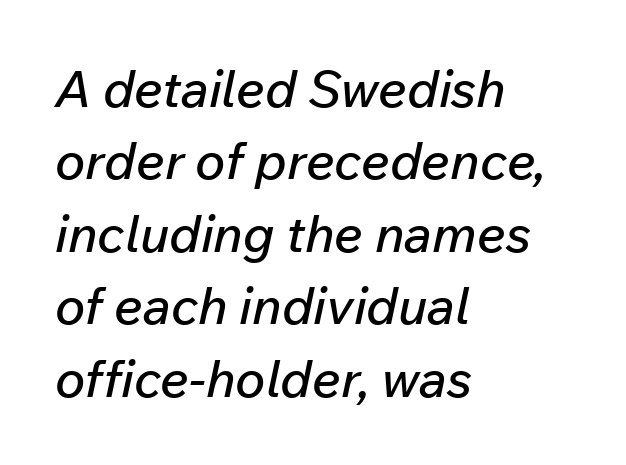
{"italic": "yes", "lean": "right", "slant_degrees": 12, "width": "normal", "stroke_contrast": "low", "x_height": "medium", "monospaced": "no", "underline": "no", "align": "left", "line_spacing": "normal", "line_spacing_ratio": 1.42, "letter_spacing": "normal", "letter_spacing_em": 0.0, "glyph_px": 51}
